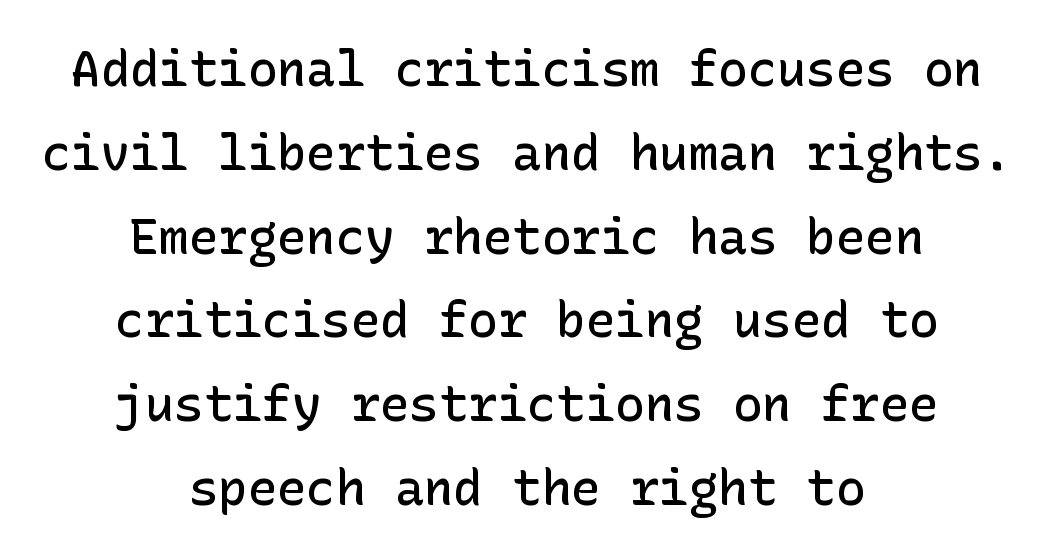
The image shows 49 px semibold sans-serif type, upright; set centered, line spacing 1.71x, normal letter spacing, not underlined; low stroke contrast and a medium x-height.
